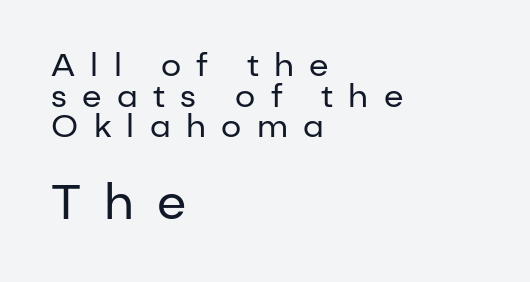
The image shows 48 px regular-weight sans-serif type, upright; set left-aligned, tight line spacing (0.96x), unusually wide letter spacing (+0.48 em), not underlined; the second (bottom) block is 1.5x larger; low stroke contrast and a medium x-height.
